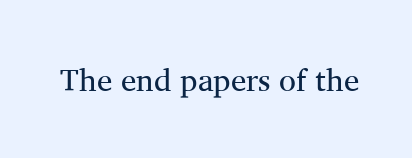
{"serif": "yes", "italic": "no", "bold": "no", "weight": "regular", "width": "normal", "stroke_contrast": "medium", "x_height": "medium", "monospaced": "no", "underline": "no", "letter_spacing": "normal", "letter_spacing_em": 0.0, "glyph_px": 31}
